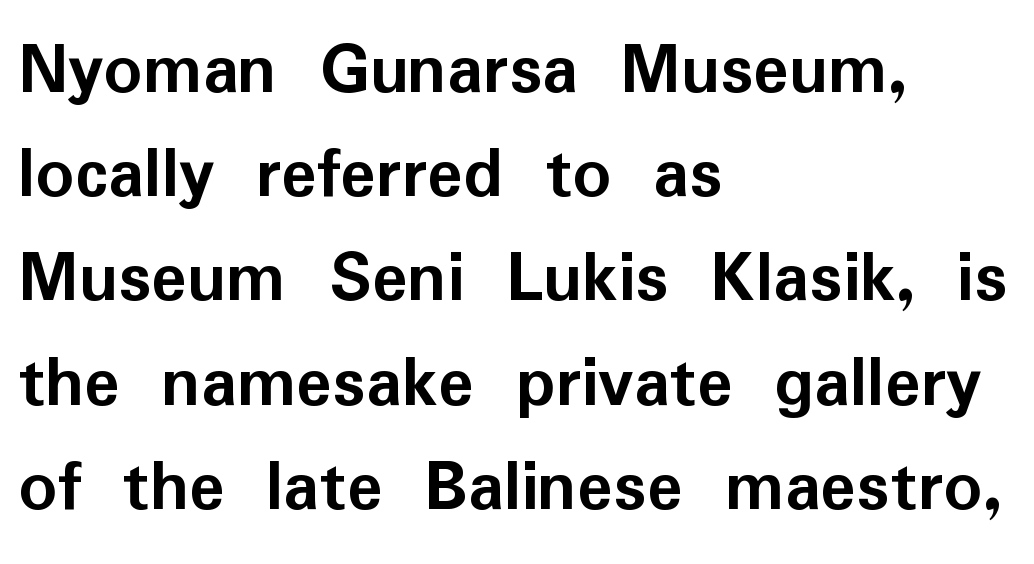
Each row of text sits above clean, open space. Think of a printed novel: that variable character pitch is what you see here. Pretty heavy lettering here — definitely bold. Horizontally, the lines are justified to the leading edge only. The face used here is a sans, in the tradition of grotesques and geometrics. Rows of type keep a routine distance in the vertical direction.
